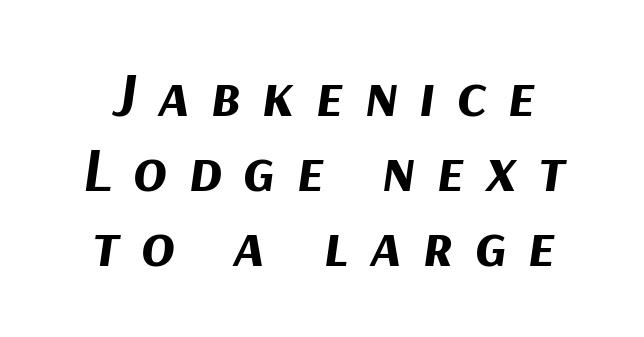
The letters are slanted; this is an italic face. You could only call the tracking loose — the letters float apart. Underlining? Definitely not there. The face used here has the dense, thick strokes of a bold. Varying glyph widths throughout — classic text-font behaviour.
